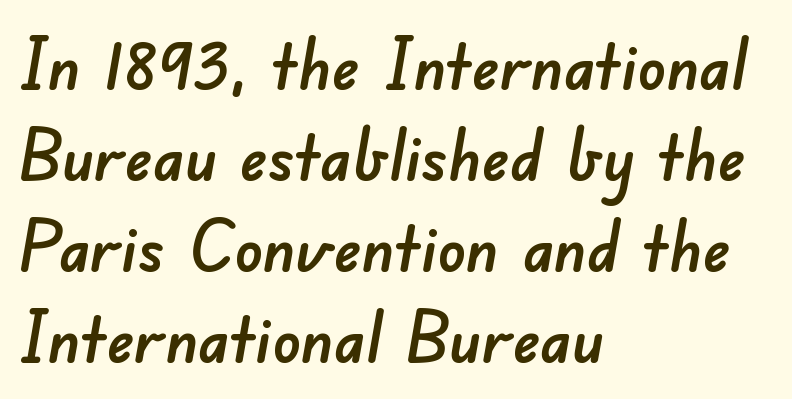
The image shows 70 px sans-serif type; set left-aligned, normal line spacing (1.3x), normal letter spacing, not underlined; low stroke contrast and a small x-height.
